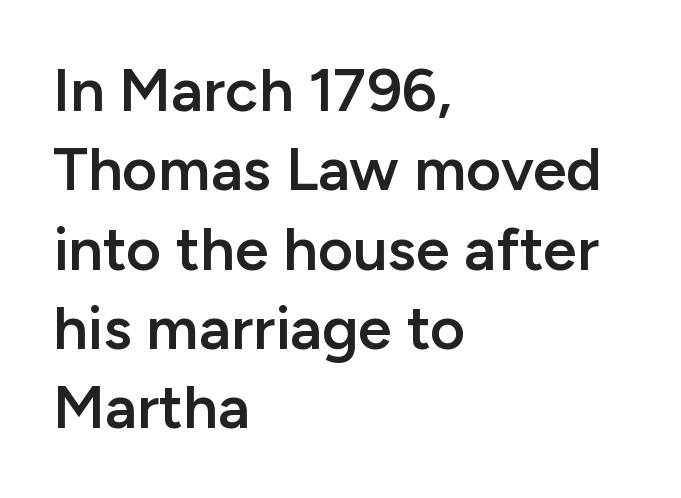
Q: Is the text bold? A: Semi-bold.
Q: Is the text italic (slanted)? A: No, it is upright.
Q: Is the typeface a serif or a sans-serif typeface? A: Sans-serif.
Q: Is the text underlined? A: No.
Q: How is the paragraph aligned? A: Left-aligned.
Q: Is the spacing between letters normal or unusually wide? A: Normal.
Q: Is the spacing between lines tight, normal or loose? A: Normal.
Q: Width (condensed, normal, or wide)? A: Normal.
Q: Stroke contrast? A: Low.
Q: x-height? A: Medium.
Q: Monospaced? A: No.
